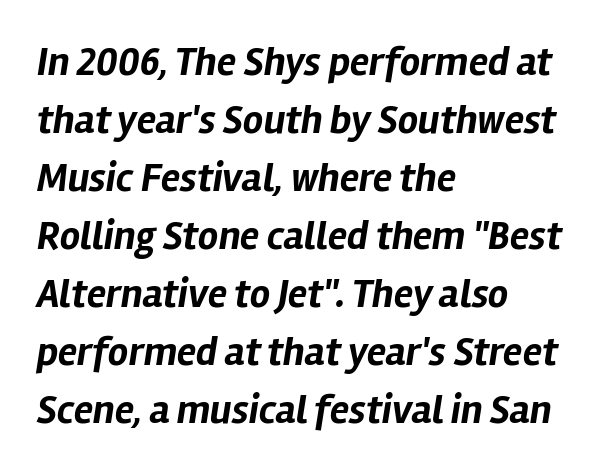
{"italic": "yes", "lean": "right", "slant_degrees": 12, "bold": "yes", "weight": "bold", "width": "normal", "stroke_contrast": "low", "x_height": "medium", "monospaced": "no", "underline": "no", "align": "left", "line_spacing": "normal", "line_spacing_ratio": 1.45, "letter_spacing": "normal", "letter_spacing_em": 0.0, "glyph_px": 40}
